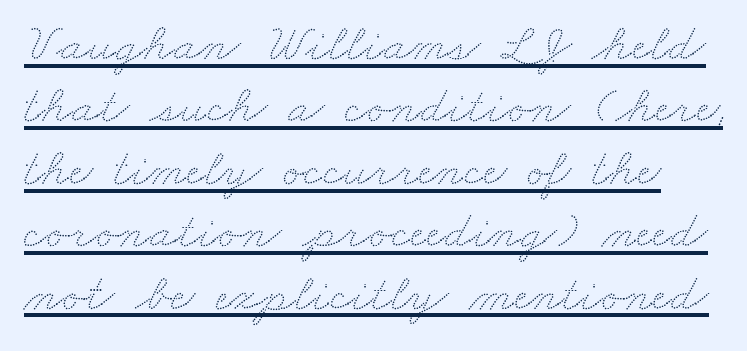
This rendering features underlined lettering. Letter spacing: default. Do the characters align in a grid? No, the font is proportional.
